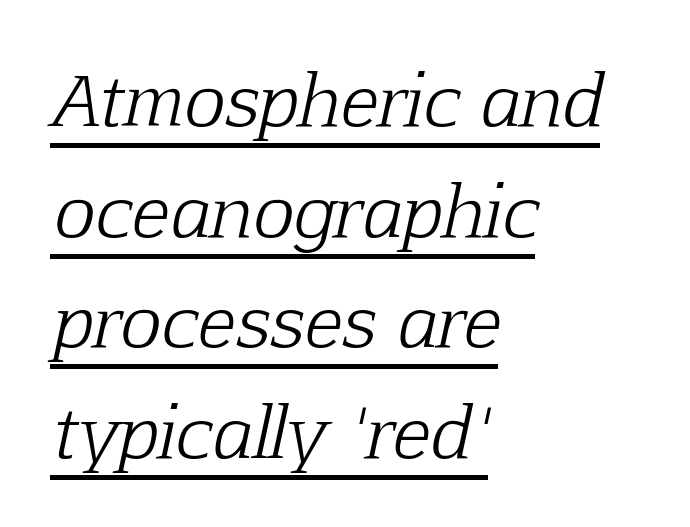
A typesetter would call this zero additional tracking. No letter is thick-stroked: the sample isn't bold. Character widths vary here, with narrow letters taking less room than wide ones. Unlike a clean sans, this face finishes its strokes with serifs. Evenly set lines give the paragraph a standard silhouette. The rendering applies a slant to the glyphs.
